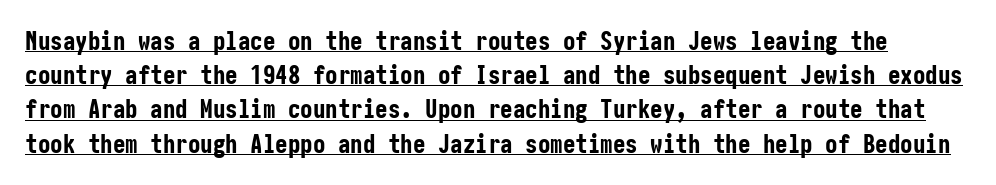
The image shows 25 px bold type, upright; set normal line spacing (1.37x), normal letter spacing, underlined.
